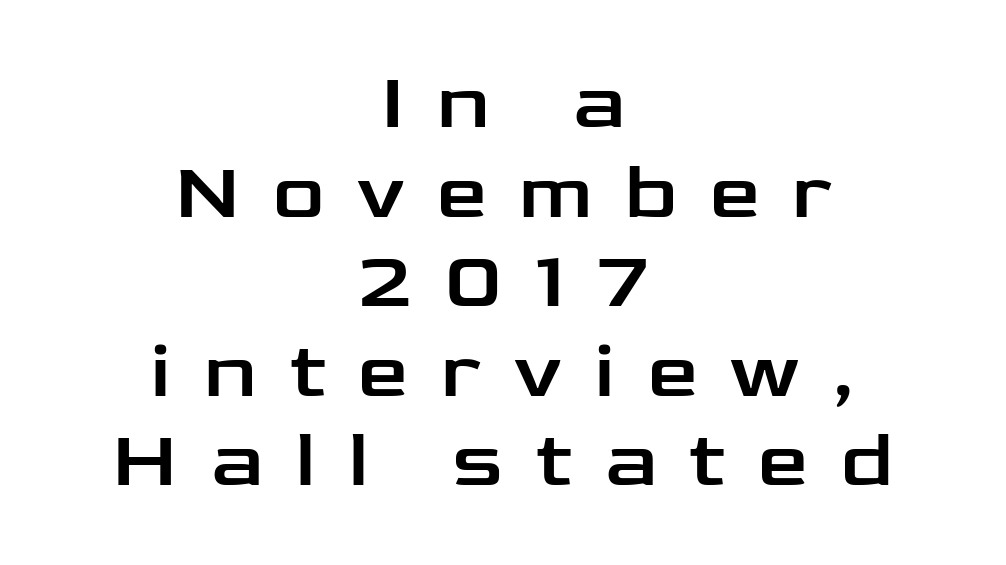
The image shows 80 px wide sans-serif type, upright; set centered, tight line spacing (1.12x), unusually wide letter spacing (+0.41 em), not underlined; low stroke contrast and a medium x-height.
